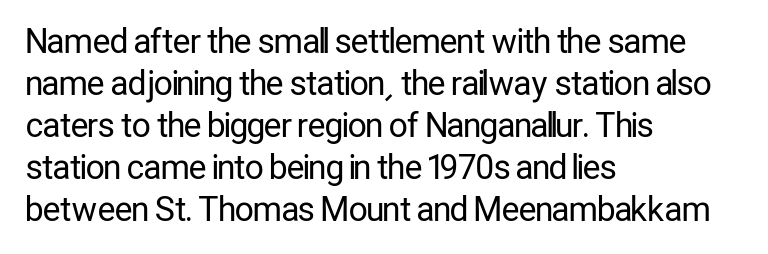
The image shows 33 px regular-weight, condensed sans-serif type, upright; set left-aligned, normal line spacing (1.27x), normal letter spacing, not underlined; low stroke contrast and a medium x-height.
